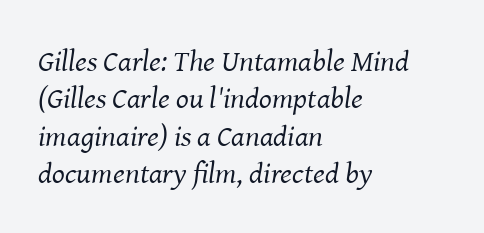
Looks like regular typesetting: each glyph gets only the width it needs. The axis of the letterforms is tilted away from vertical. The letters look calm and open, with moderate or lighter stems. Does the type have serifs? Yes, each stem ends in a small foot. Is the letter spacing exaggerated? No — it looks like the ordinary default.
